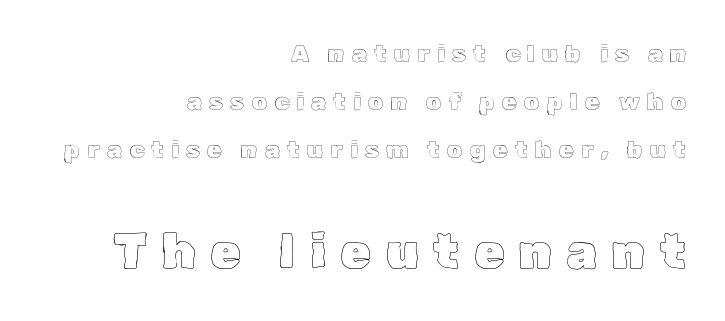
The image shows 49 px text type, upright; set right-aligned, loose line spacing (2.0x), unusually wide letter spacing (+0.3 em), not underlined; the second (bottom) block is 2.04x larger; a medium x-height.
